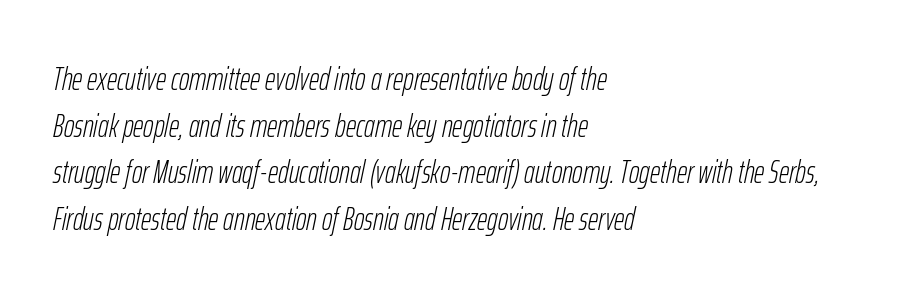
The image shows 32 px light, condensed type, italic (leaning right); set left-aligned, normal line spacing (1.46x), normal letter spacing, not underlined; low stroke contrast and a medium x-height.
